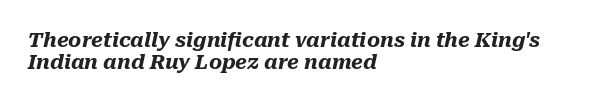
The image shows 20 px bold type, italic (leaning right); set left-aligned, tight line spacing (1.1x), normal letter spacing, not underlined.
